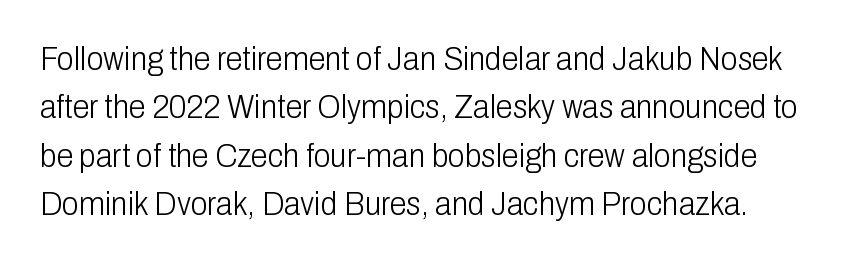
Q: Is the text bold? A: No.
Q: Is the text italic (slanted)? A: No, it is upright.
Q: Is the typeface a serif or a sans-serif typeface? A: Sans-serif.
Q: Is the text underlined? A: No.
Q: Is the spacing between letters normal or unusually wide? A: Normal.
Q: Is the spacing between lines tight, normal or loose? A: Normal.
Q: Width (condensed, normal, or wide)? A: Condensed.
Q: Stroke contrast? A: Low.
Q: x-height? A: Medium.
Q: Monospaced? A: No.
